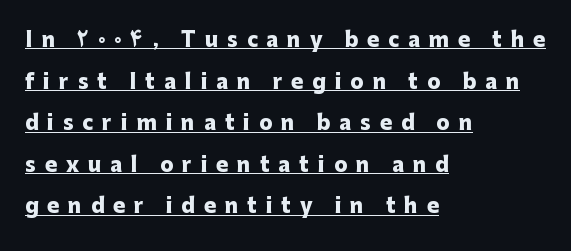
{"italic": "no", "bold": "yes", "underline": "yes", "align": "left", "line_spacing": "loose", "line_spacing_ratio": 2.08, "letter_spacing": "wide", "letter_spacing_em": 0.45, "glyph_px": 20}
